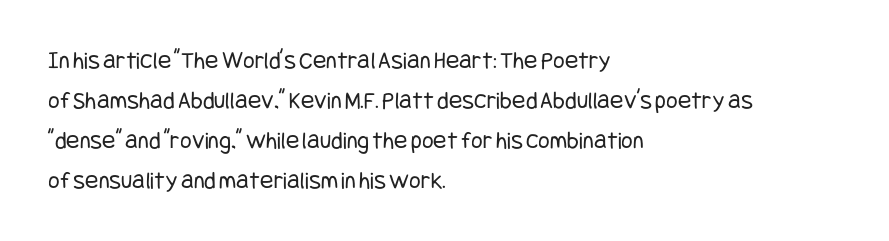
The area under the type is left untouched. A typesetter would mark this as roman, not italic. What's the leading like? Ordinary, nothing unusual. A typesetter would call this zero additional tracking. Which margin do the lines hug? The left one — the right edge is uneven. The cut favours lightness, reaching ordinary text weight at its darkest.
